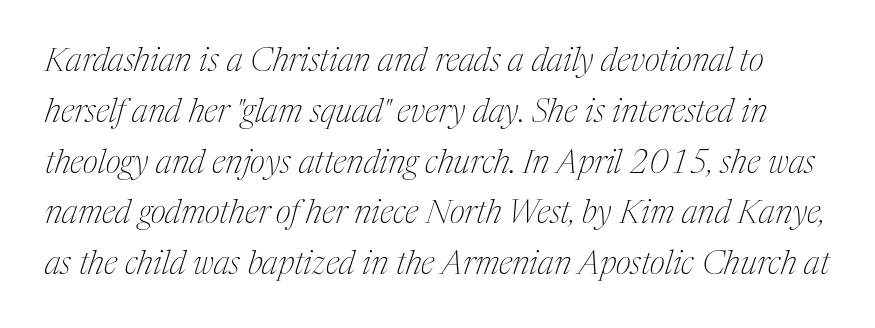
The image shows 33 px thin, condensed serif type, italic (leaning right); set normal line spacing (1.54x), normal letter spacing, not underlined; medium stroke contrast and a medium x-height.
